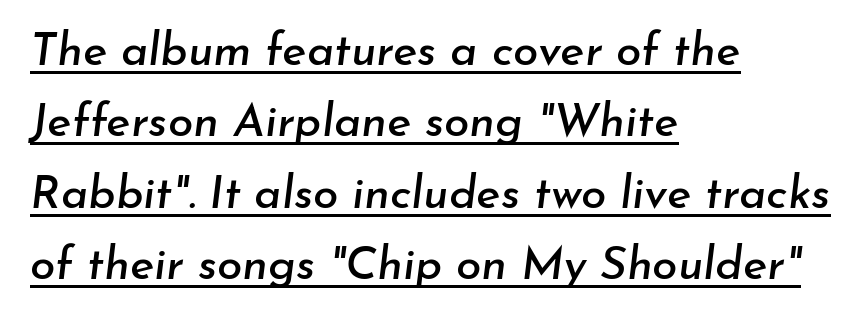
{"italic": "yes", "lean": "right", "slant_degrees": 7, "width": "normal", "stroke_contrast": "low", "x_height": "small", "monospaced": "no", "underline": "yes", "align": "left", "line_spacing": "normal", "line_spacing_ratio": 1.55, "letter_spacing": "normal", "letter_spacing_em": 0.0, "glyph_px": 46}
